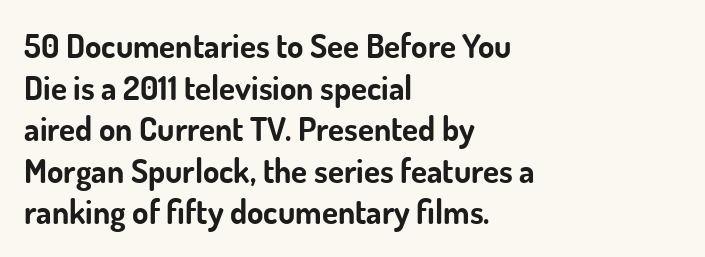
{"serif": "no", "italic": "no", "bold": "yes", "weight": "bold", "width": "normal", "stroke_contrast": "low", "x_height": "small", "monospaced": "no", "underline": "no", "align": "left", "line_spacing": "normal", "line_spacing_ratio": 1.26, "letter_spacing": "normal", "letter_spacing_em": 0.0, "glyph_px": 33}
